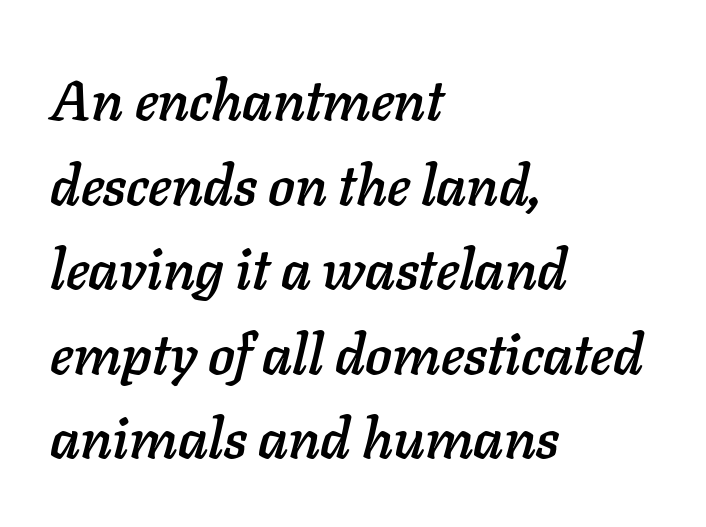
Q: Is the text italic (slanted)? A: Yes, it leans right by about 11 degrees.
Q: Is the text underlined? A: No.
Q: How is the paragraph aligned? A: Left-aligned.
Q: Is the spacing between letters normal or unusually wide? A: Normal.
Q: Is the spacing between lines tight, normal or loose? A: Normal.
Q: Width (condensed, normal, or wide)? A: Normal.
Q: Stroke contrast? A: Low.
Q: x-height? A: Medium.
Q: Monospaced? A: No.
